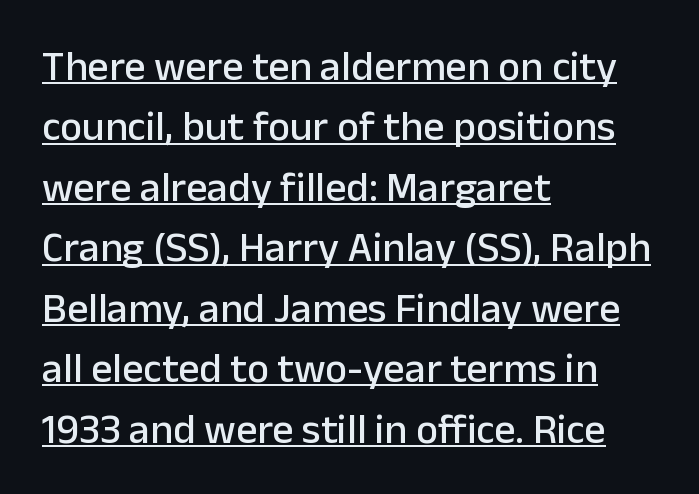
{"serif": "no", "italic": "no", "width": "normal", "stroke_contrast": "low", "x_height": "medium", "monospaced": "no", "underline": "yes", "align": "left", "line_spacing": "normal", "line_spacing_ratio": 1.44, "letter_spacing": "normal", "letter_spacing_em": 0.0, "glyph_px": 42}
